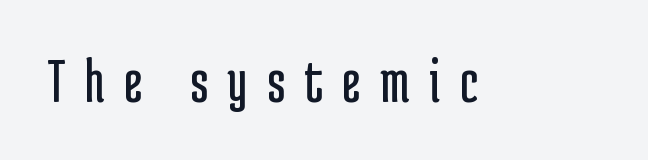
{"serif": "no", "italic": "no", "bold": "no", "weight": "regular", "width": "condensed", "stroke_contrast": "low", "x_height": "medium", "monospaced": "no", "underline": "no", "letter_spacing": "wide", "letter_spacing_em": 0.31, "glyph_px": 64}
